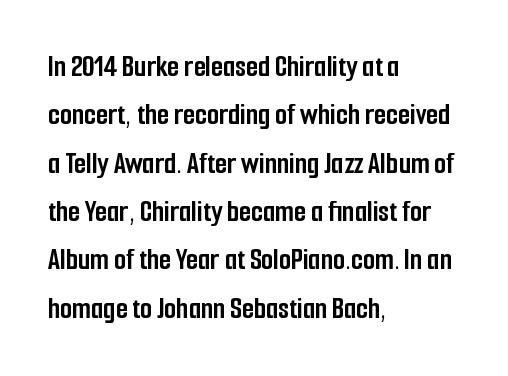
These lines were composed using upright roman letters. Whoever set this chose a conventional vertical rhythm. Grotesque or geometric, the face here clearly has no serifs. Here the designer chose a conventional face with non-uniform glyph widths.
